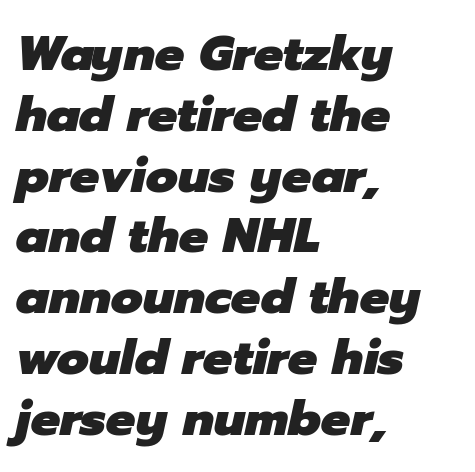
{"italic": "yes", "lean": "right", "slant_degrees": 12, "bold": "yes", "weight": "heavy", "width": "normal", "stroke_contrast": "low", "x_height": "medium", "monospaced": "no", "underline": "no", "align": "left", "line_spacing_ratio": 1.24, "letter_spacing": "normal", "letter_spacing_em": 0.0, "glyph_px": 49}
